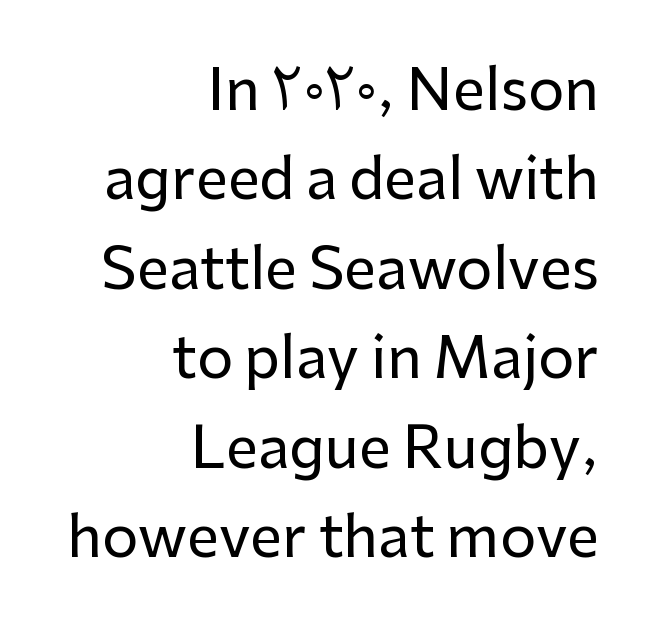
The image shows 57 px sans-serif type, upright; set right-aligned, normal line spacing (1.57x), normal letter spacing, not underlined; low stroke contrast and a medium x-height.
